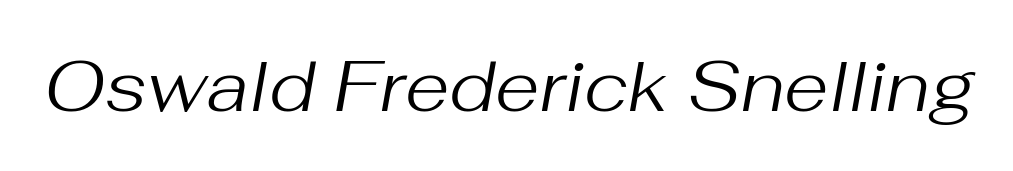
Proportional: the letters do not fall into vertical columns. The rendering applies a slant to the glyphs. A typesetter would call this zero additional tracking. The passage shown is not underscored anywhere.
